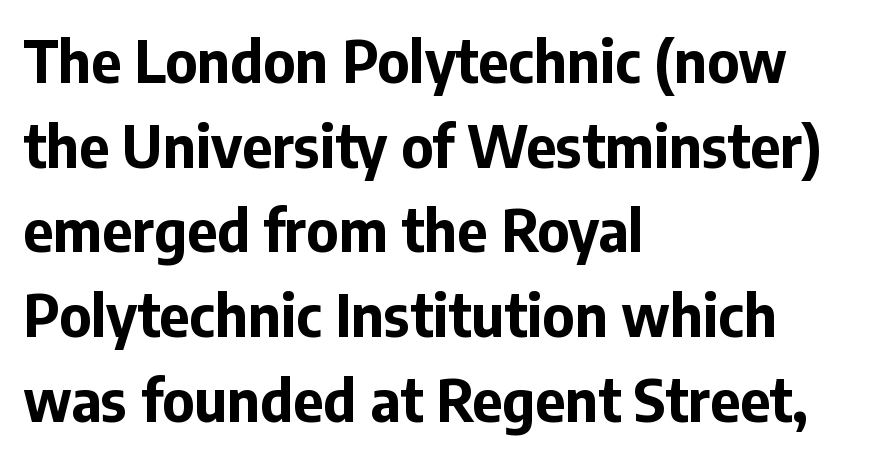
{"serif": "no", "italic": "no", "bold": "yes", "weight": "bold", "width": "normal", "stroke_contrast": "low", "x_height": "medium", "monospaced": "no", "underline": "no", "align": "left", "line_spacing": "normal", "line_spacing_ratio": 1.46, "letter_spacing": "normal", "letter_spacing_em": 0.0, "glyph_px": 58}
